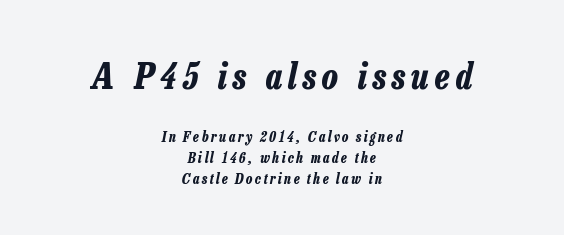
Q: Is the text bold? A: Yes.
Q: Is the text italic (slanted)? A: Yes, it leans right by about 13 degrees.
Q: Is the text underlined? A: No.
Q: How is the paragraph aligned? A: Centered.
Q: Is the spacing between lines tight, normal or loose? A: Normal.
Q: Which block of text is set in a larger size, the first (top) or the second (bottom)? A: The first (top) one.
Q: Width (condensed, normal, or wide)? A: Condensed.
Q: Stroke contrast? A: Low.
Q: x-height? A: Medium.
Q: Monospaced? A: No.
